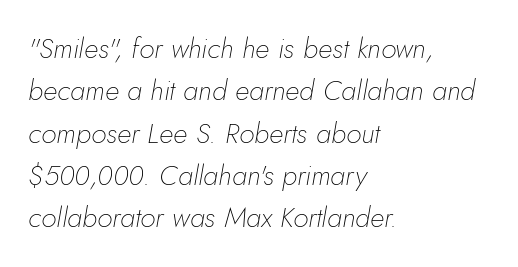
Q: Is the text bold? A: No.
Q: Is the text italic (slanted)? A: Yes, it leans right by about 5 degrees.
Q: Is the text underlined? A: No.
Q: How is the paragraph aligned? A: Left-aligned.
Q: Is the spacing between letters normal or unusually wide? A: Normal.
Q: Is the spacing between lines tight, normal or loose? A: Normal.
Q: Width (condensed, normal, or wide)? A: Normal.
Q: Stroke contrast? A: Low.
Q: x-height? A: Small.
Q: Monospaced? A: No.
